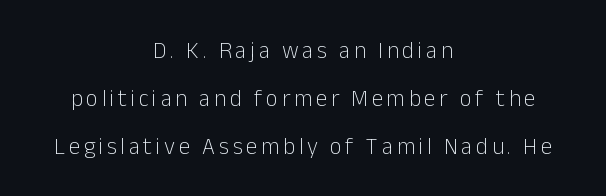
The image shows 23 px text type, upright; set centered, loose line spacing (2.08x), not underlined.
